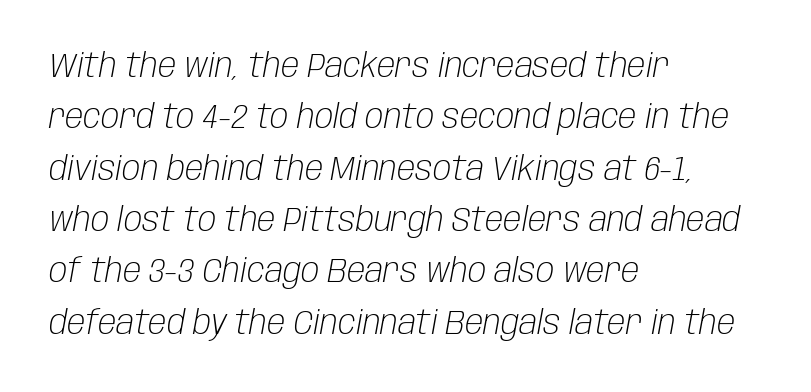
The image shows 34 px light, condensed type, italic (leaning right); set left-aligned, normal line spacing (1.51x), normal letter spacing, not underlined; low stroke contrast and a large x-height.
